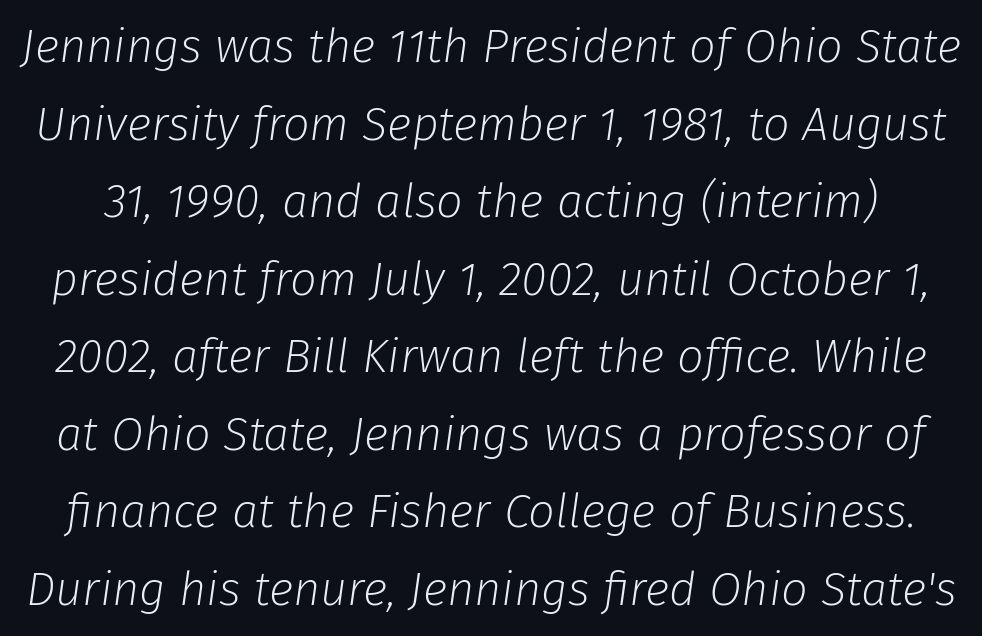
Q: Is the text bold? A: No.
Q: Is the text italic (slanted)? A: Yes, it leans right by about 8 degrees.
Q: Is the text underlined? A: No.
Q: Is the spacing between letters normal or unusually wide? A: Normal.
Q: Is the spacing between lines tight, normal or loose? A: Normal.
Q: Width (condensed, normal, or wide)? A: Normal.
Q: Stroke contrast? A: Low.
Q: x-height? A: Medium.
Q: Monospaced? A: No.
